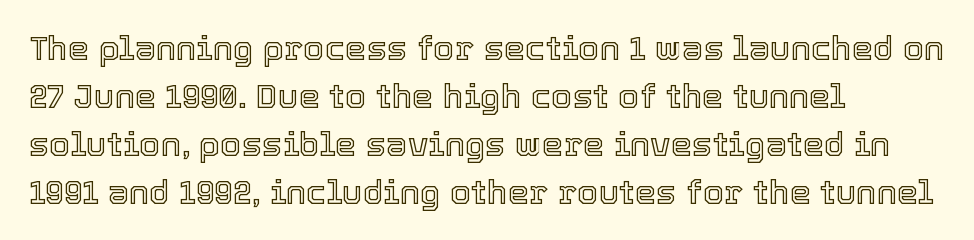
The image shows 34 px text type, upright; set left-aligned, normal line spacing (1.41x), normal letter spacing, not underlined; a medium x-height.
